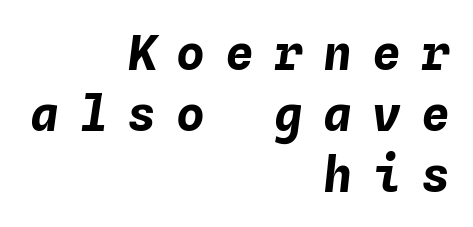
Q: Is the text bold? A: Yes.
Q: Is the text italic (slanted)? A: Yes, it leans right by about 4 degrees.
Q: Is the text underlined? A: No.
Q: How is the paragraph aligned? A: Right-aligned.
Q: Is the spacing between letters normal or unusually wide? A: Unusually wide.
Q: Is the spacing between lines tight, normal or loose? A: Normal.
Q: Width (condensed, normal, or wide)? A: Normal.
Q: Stroke contrast? A: Low.
Q: x-height? A: Medium.
Q: Monospaced? A: Yes.
